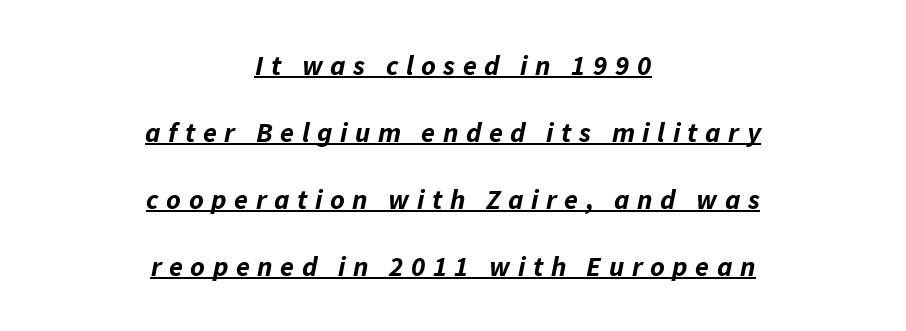
The face used here is proportionally spaced, like ordinary book or web type. A student would call this center alignment; a typographer would say set centered. You could fit nearly another row in the gap between these rows. Underline: present. You could only call the tracking loose — the letters float apart. Each glyph is drawn with heavy, bold strokes.
